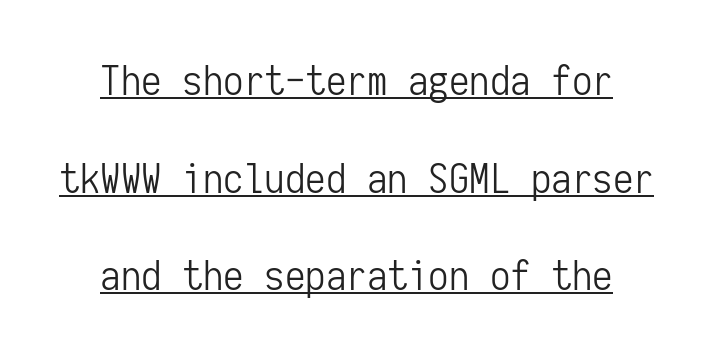
{"serif": "no", "italic": "no", "bold": "no", "weight": "light", "width": "condensed", "stroke_contrast": "low", "x_height": "medium", "monospaced": "yes", "underline": "yes", "align": "center", "line_spacing": "loose", "line_spacing_ratio": 2.38, "letter_spacing": "normal", "letter_spacing_em": 0.0, "glyph_px": 41}
